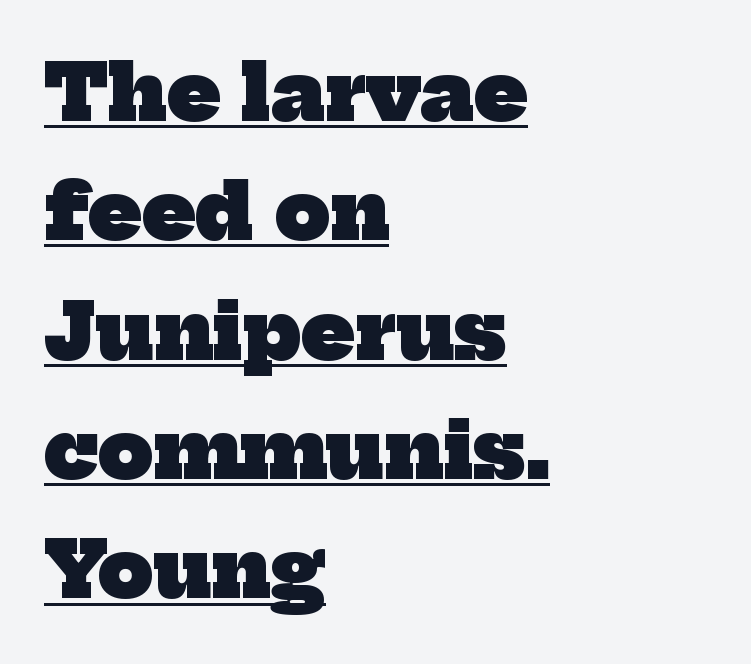
{"serif": "yes", "bold": "yes", "weight": "heavy", "width": "normal", "stroke_contrast": "low", "x_height": "medium", "monospaced": "no", "underline": "yes", "align": "left", "line_spacing": "normal", "line_spacing_ratio": 1.55, "letter_spacing": "normal", "letter_spacing_em": 0.0, "glyph_px": 77}
